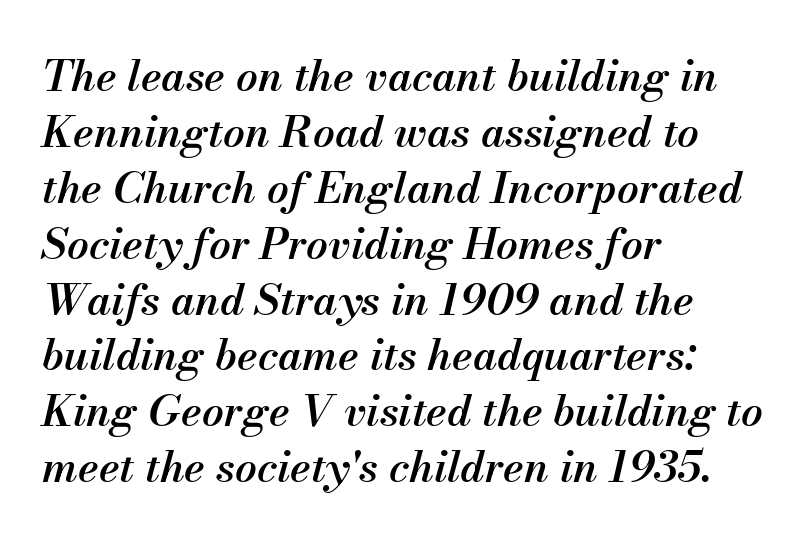
{"italic": "yes", "lean": "right", "slant_degrees": 13, "bold": "semi", "weight": "semibold", "width": "normal", "stroke_contrast": "medium", "x_height": "small", "monospaced": "no", "underline": "no", "align": "left", "line_spacing": "normal", "line_spacing_ratio": 1.3, "letter_spacing": "normal", "letter_spacing_em": 0.0, "glyph_px": 43}
